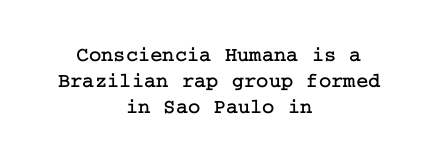
Q: Is the text italic (slanted)? A: No, it is upright.
Q: Is the text underlined? A: No.
Q: How is the paragraph aligned? A: Centered.
Q: Is the spacing between letters normal or unusually wide? A: Normal.
Q: Is the spacing between lines tight, normal or loose? A: Normal.
